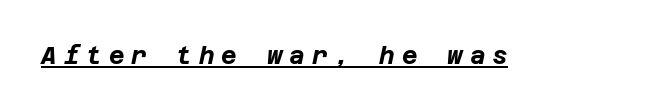
{"italic": "yes", "lean": "right", "slant_degrees": 12, "bold": "yes", "underline": "yes", "letter_spacing": "wide", "letter_spacing_em": 0.29, "glyph_px": 24}
